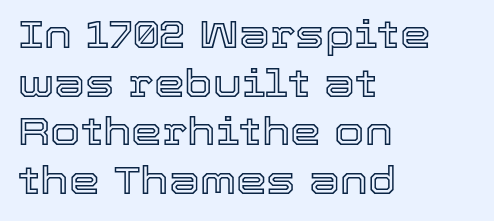
Q: Is the text italic (slanted)? A: No, it is upright.
Q: Is the text underlined? A: No.
Q: How is the paragraph aligned? A: Left-aligned.
Q: Is the spacing between letters normal or unusually wide? A: Normal.
Q: Is the spacing between lines tight, normal or loose? A: Normal.
Q: Width (condensed, normal, or wide)? A: Normal.
Q: x-height? A: Medium.
Q: Monospaced? A: No.
